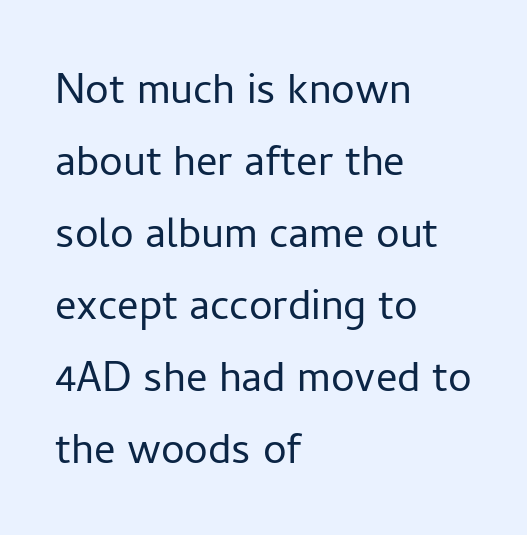
{"serif": "no", "italic": "no", "bold": "no", "weight": "light", "width": "normal", "stroke_contrast": "low", "x_height": "medium", "monospaced": "no", "underline": "no", "align": "left", "line_spacing": "normal", "line_spacing_ratio": 1.36, "letter_spacing": "normal", "letter_spacing_em": 0.0, "glyph_px": 53}
